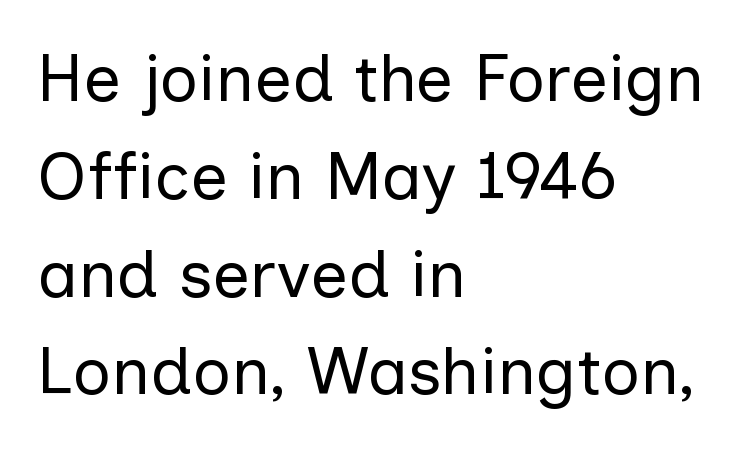
Varying glyph widths throughout — classic text-font behaviour. Words appear dense and cohesive because spacing is normal. Summary of weight: not heavy and not bold. Check under the words: just untouched page. This sample uses an upright cut, with every glyph sitting square on the baseline. A sans-serif font was chosen for this passage.
